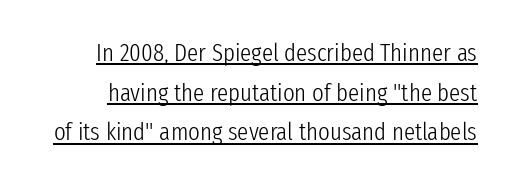
Leading: standard. Characters remain perfectly vertical along every line. Unbolded letterforms with no extra heft. Short note: letters normally spaced.
